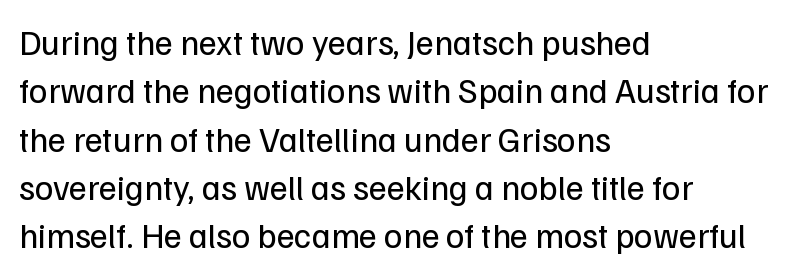
Q: Is the text bold? A: No.
Q: Is the text italic (slanted)? A: No, it is upright.
Q: Is the typeface a serif or a sans-serif typeface? A: Sans-serif.
Q: Is the text underlined? A: No.
Q: How is the paragraph aligned? A: Left-aligned.
Q: Is the spacing between letters normal or unusually wide? A: Normal.
Q: Is the spacing between lines tight, normal or loose? A: Normal.
Q: Width (condensed, normal, or wide)? A: Normal.
Q: Stroke contrast? A: Low.
Q: x-height? A: Medium.
Q: Monospaced? A: No.
